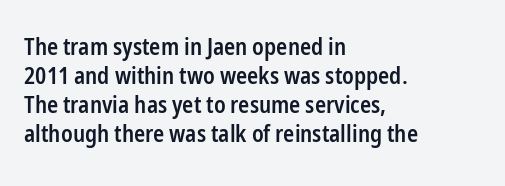
{"italic": "no", "bold": "semi", "underline": "no", "align": "left", "line_spacing": "normal", "line_spacing_ratio": 1.26, "letter_spacing": "normal", "letter_spacing_em": 0.0, "glyph_px": 23}
